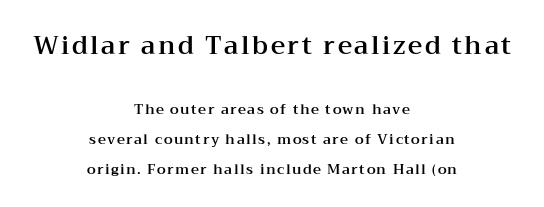
Q: Is the text italic (slanted)? A: No, it is upright.
Q: Is the text underlined? A: No.
Q: How is the paragraph aligned? A: Centered.
Q: Is the spacing between lines tight, normal or loose? A: Loose.
Q: Which block of text is set in a larger size, the first (top) or the second (bottom)? A: The first (top) one.
